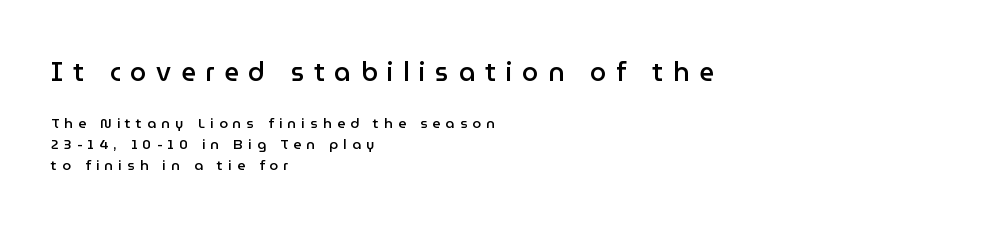
Q: Is the text bold? A: Semi-bold.
Q: Is the text italic (slanted)? A: No, it is upright.
Q: Is the text underlined? A: No.
Q: How is the paragraph aligned? A: Left-aligned.
Q: Is the spacing between letters normal or unusually wide? A: Unusually wide.
Q: Is the spacing between lines tight, normal or loose? A: Normal.
Q: Which block of text is set in a larger size, the first (top) or the second (bottom)? A: The first (top) one.
